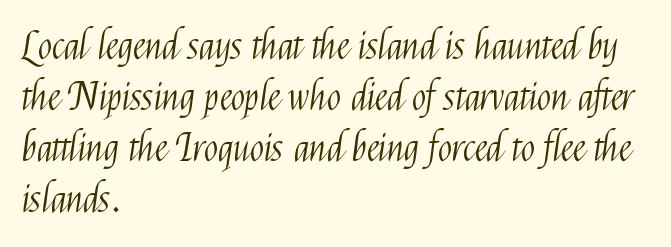
The image shows 38 px light, condensed sans-serif type; set left-aligned, normal line spacing (1.34x), normal letter spacing, not underlined; medium stroke contrast and a medium x-height.
